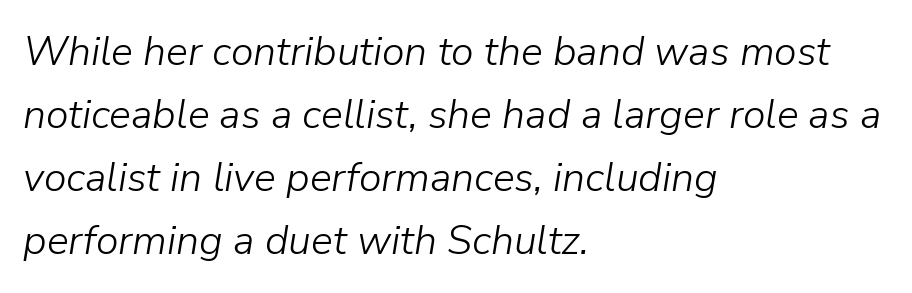
Q: Is the text bold? A: No.
Q: Is the text italic (slanted)? A: Yes, it leans right by about 9 degrees.
Q: Is the text underlined? A: No.
Q: How is the paragraph aligned? A: Left-aligned.
Q: Is the spacing between letters normal or unusually wide? A: Normal.
Q: Is the spacing between lines tight, normal or loose? A: Normal.
Q: Width (condensed, normal, or wide)? A: Normal.
Q: Stroke contrast? A: Low.
Q: x-height? A: Medium.
Q: Monospaced? A: No.
